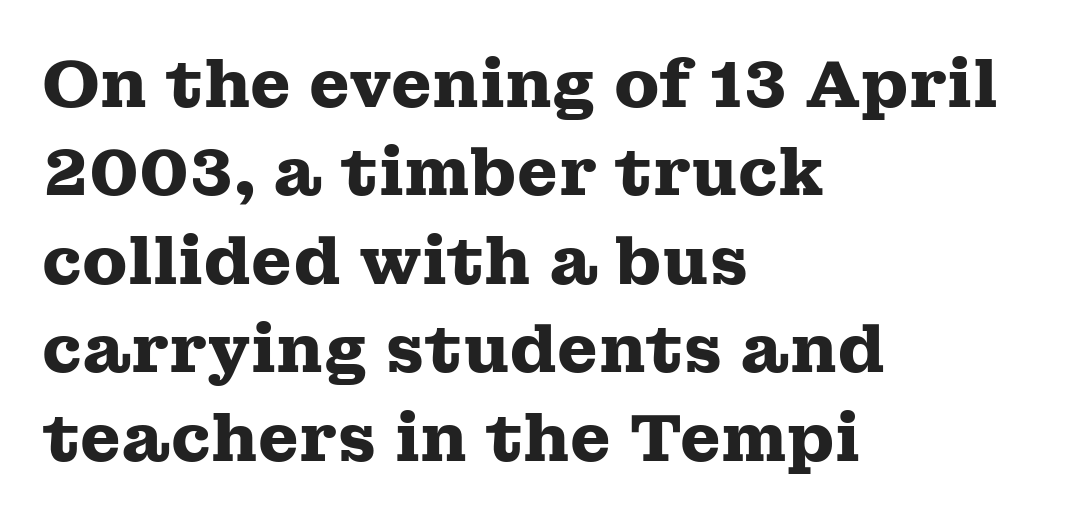
{"serif": "yes", "italic": "no", "bold": "yes", "weight": "heavy", "width": "wide", "stroke_contrast": "medium", "x_height": "medium", "monospaced": "no", "underline": "no", "align": "left", "line_spacing": "normal", "line_spacing_ratio": 1.34, "letter_spacing": "normal", "letter_spacing_em": 0.0, "glyph_px": 66}
